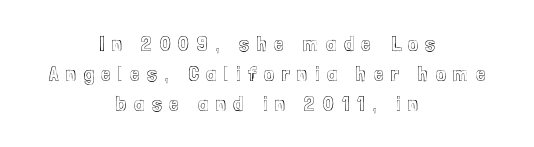
Q: Is the text italic (slanted)? A: No, it is upright.
Q: Is the text underlined? A: No.
Q: How is the paragraph aligned? A: Centered.
Q: Is the spacing between letters normal or unusually wide? A: Unusually wide.
Q: Is the spacing between lines tight, normal or loose? A: Normal.
